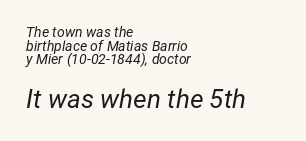
The rag falls on the right side of this text block. No extra tracking has been applied to these lines. Is this a heavy cut? Hardly; it is regular or lighter. Slant detected: the letters are inclined. Nobody drew a line under any word here. Here the second block reads like a headline and the first like body copy.
